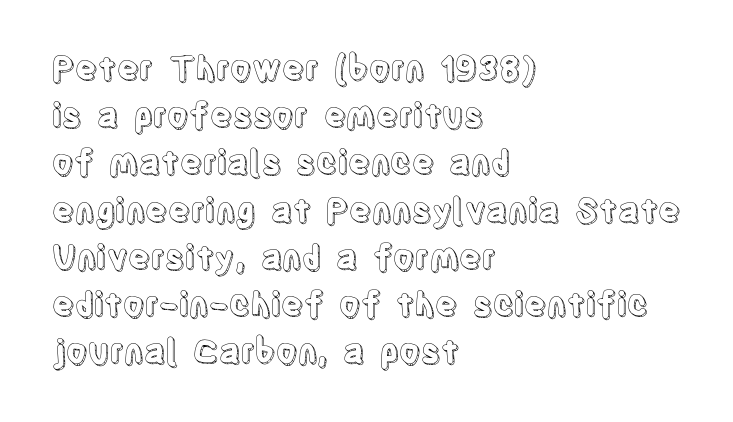
Q: Is the text italic (slanted)? A: No, it is upright.
Q: Is the text underlined? A: No.
Q: How is the paragraph aligned? A: Left-aligned.
Q: Is the spacing between letters normal or unusually wide? A: Normal.
Q: Is the spacing between lines tight, normal or loose? A: Normal.
Q: Width (condensed, normal, or wide)? A: Condensed.
Q: x-height? A: Large.
Q: Monospaced? A: No.
